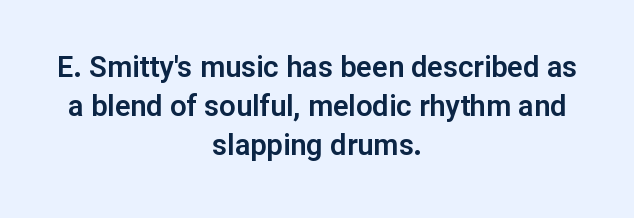
{"serif": "no", "italic": "no", "width": "normal", "stroke_contrast": "low", "x_height": "medium", "monospaced": "no", "underline": "no", "align": "center", "line_spacing": "normal", "line_spacing_ratio": 1.34, "letter_spacing": "normal", "letter_spacing_em": 0.0, "glyph_px": 29}
